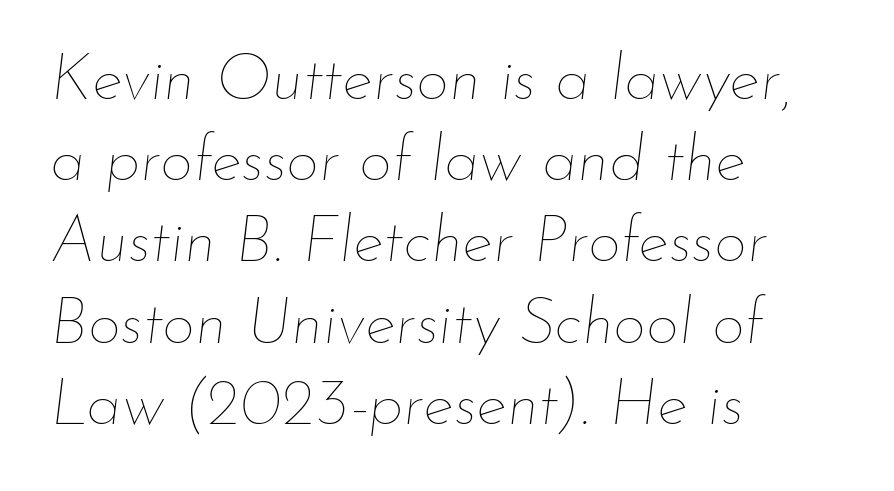
Just letters on the line, the space beneath them empty. The face used here is proportionally spaced, like ordinary book or web type. The specimen reads as italic at a glance. The strokes are not fattened; the text isn't bold. The gaps between neighbouring characters are ordinary and unremarkable. The space between consecutive lines is moderate.
